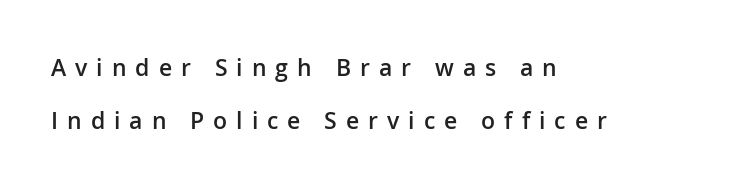
The image shows 23 px text type, upright; set left-aligned, loose line spacing (2.32x), unusually wide letter spacing (+0.39 em), not underlined.
